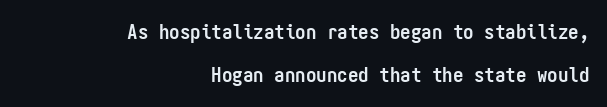
The image shows 21 px bold type, upright; set right-aligned, loose line spacing (2.05x), normal letter spacing, not underlined.
